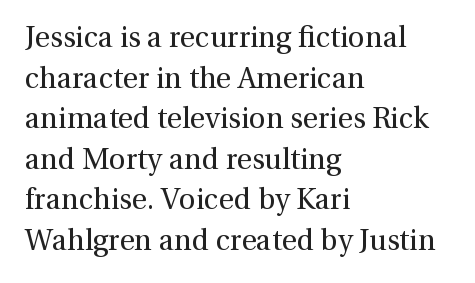
Q: Is the text bold? A: No.
Q: Is the text italic (slanted)? A: No, it is upright.
Q: Is the typeface a serif or a sans-serif typeface? A: Serif.
Q: Is the text underlined? A: No.
Q: How is the paragraph aligned? A: Left-aligned.
Q: Is the spacing between letters normal or unusually wide? A: Normal.
Q: Is the spacing between lines tight, normal or loose? A: Normal.
Q: Width (condensed, normal, or wide)? A: Normal.
Q: x-height? A: Medium.
Q: Monospaced? A: No.
